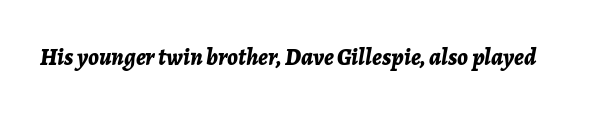
{"italic": "yes", "lean": "right", "slant_degrees": 7, "bold": "yes", "underline": "no", "letter_spacing": "normal", "letter_spacing_em": 0.0, "glyph_px": 24}
